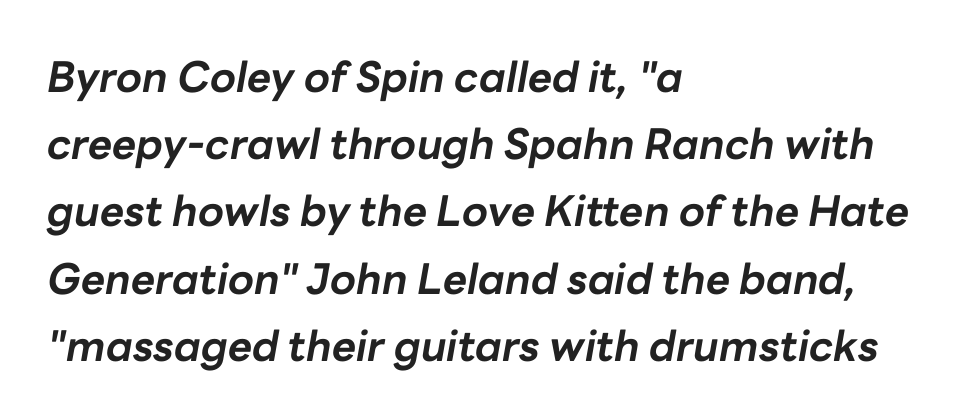
Q: Is the text bold? A: Yes.
Q: Is the text italic (slanted)? A: Yes, it leans right by about 10 degrees.
Q: Is the text underlined? A: No.
Q: How is the paragraph aligned? A: Left-aligned.
Q: Is the spacing between letters normal or unusually wide? A: Normal.
Q: Is the spacing between lines tight, normal or loose? A: Normal.
Q: Width (condensed, normal, or wide)? A: Normal.
Q: Stroke contrast? A: Low.
Q: x-height? A: Medium.
Q: Monospaced? A: No.
